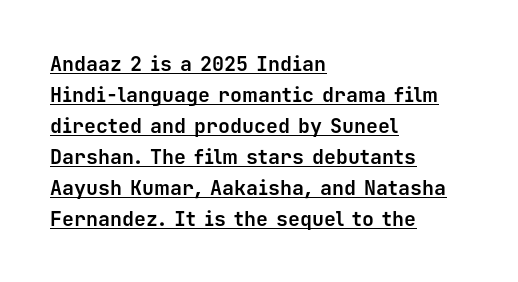
The image shows 20 px bold type, upright; set left-aligned, normal line spacing (1.55x), normal letter spacing, underlined.
